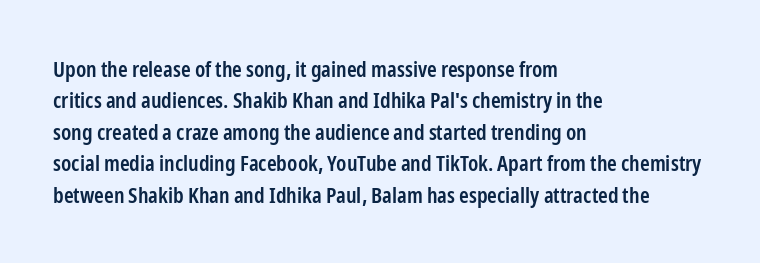
{"italic": "no", "bold": "semi", "underline": "no", "align": "left", "line_spacing": "normal", "line_spacing_ratio": 1.43, "letter_spacing": "normal", "letter_spacing_em": 0.0, "glyph_px": 22}
